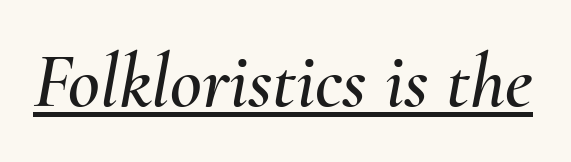
Q: Is the text italic (slanted)? A: Yes, it leans right by about 10 degrees.
Q: Is the text underlined? A: Yes.
Q: Is the spacing between letters normal or unusually wide? A: Normal.
Q: Width (condensed, normal, or wide)? A: Normal.
Q: Stroke contrast? A: Medium.
Q: x-height? A: Small.
Q: Monospaced? A: No.
